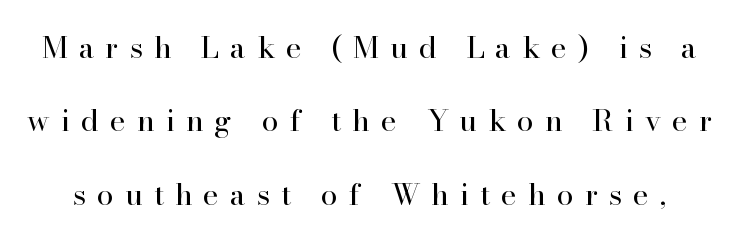
The string is rendered with underlining switched off. The typography opts for an upright posture over an oblique one. Serifs: yes, visible at the terminals of the letterforms. The letters are spread apart with noticeably loose tracking. Note the varied advance widths — an 'i' is clearly narrower than an 'm'.
